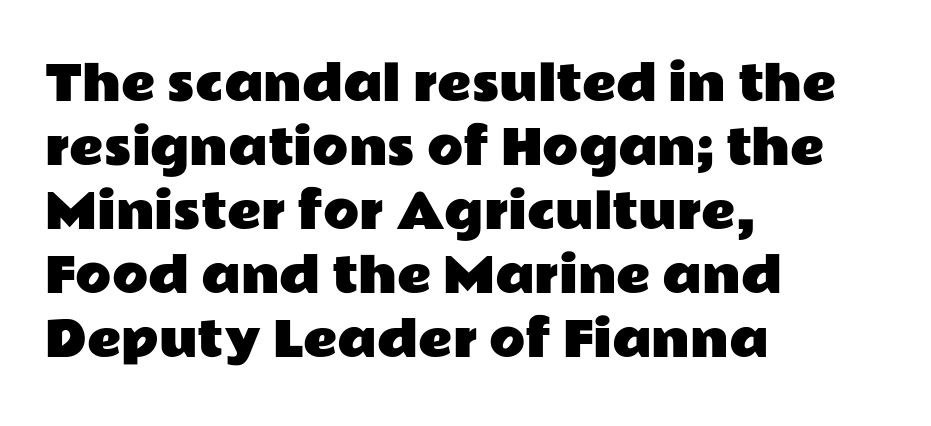
{"serif": "no", "italic": "no", "width": "wide", "stroke_contrast": "low", "x_height": "medium", "monospaced": "no", "underline": "no", "align": "left", "line_spacing": "normal", "line_spacing_ratio": 1.36, "letter_spacing": "normal", "letter_spacing_em": 0.0, "glyph_px": 47}
